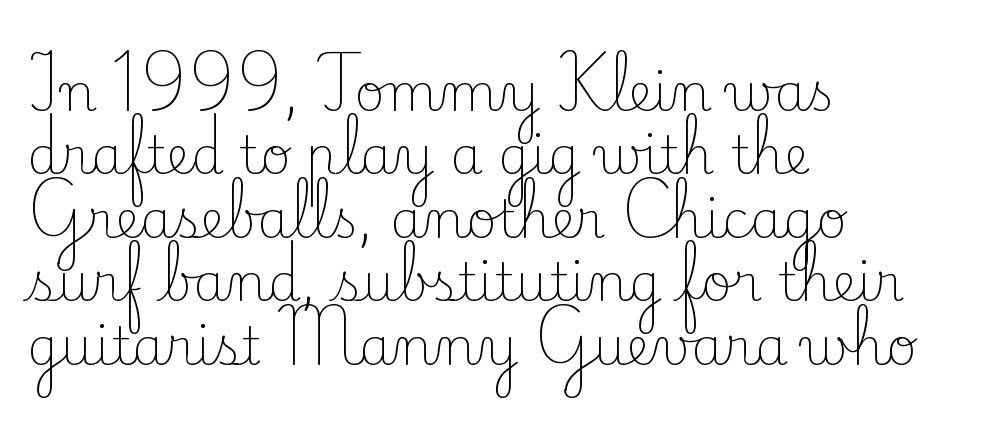
{"serif": "yes", "italic": "no", "bold": "no", "weight": "light", "width": "normal", "stroke_contrast": "low", "x_height": "small", "monospaced": "no", "underline": "no", "align": "left", "line_spacing_ratio": 1.22, "letter_spacing": "normal", "letter_spacing_em": 0.0, "glyph_px": 52}
